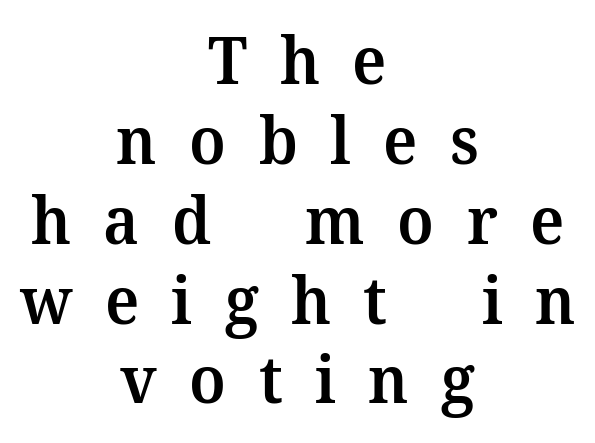
{"serif": "yes", "italic": "no", "bold": "semi", "weight": "semibold", "width": "normal", "stroke_contrast": "medium", "x_height": "medium", "monospaced": "no", "underline": "no", "align": "center", "line_spacing_ratio": 1.21, "letter_spacing": "wide", "letter_spacing_em": 0.49, "glyph_px": 66}
